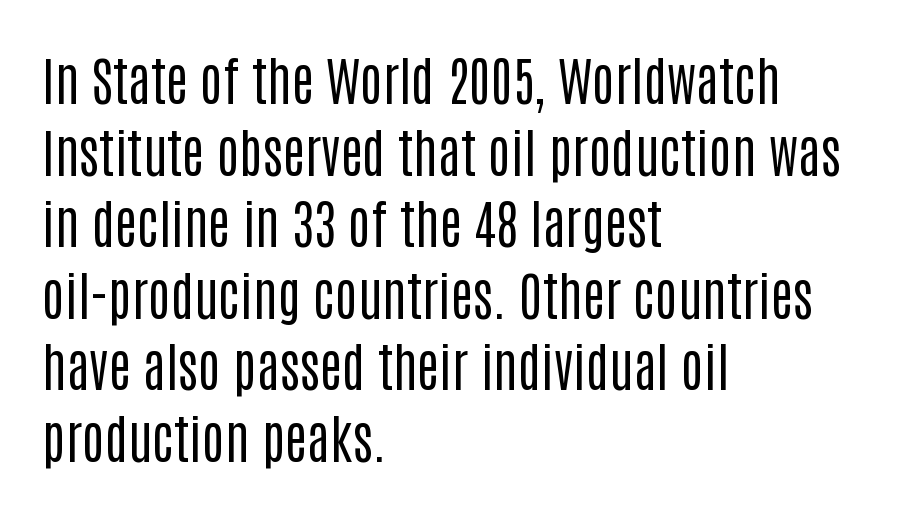
Q: Is the text bold? A: No.
Q: Is the text italic (slanted)? A: No, it is upright.
Q: Is the typeface a serif or a sans-serif typeface? A: Sans-serif.
Q: Is the text underlined? A: No.
Q: How is the paragraph aligned? A: Left-aligned.
Q: Is the spacing between letters normal or unusually wide? A: Normal.
Q: Is the spacing between lines tight, normal or loose? A: Normal.
Q: Width (condensed, normal, or wide)? A: Condensed.
Q: Stroke contrast? A: Low.
Q: x-height? A: Large.
Q: Monospaced? A: No.
